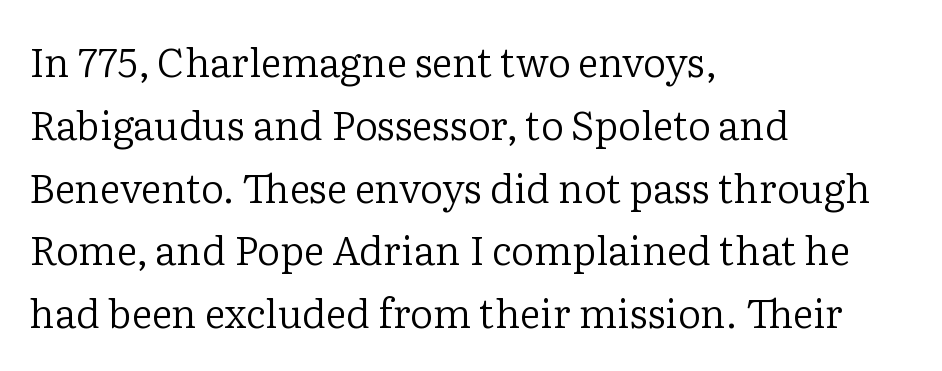
The image shows 40 px regular-weight serif type, upright; set left-aligned, normal line spacing (1.57x), normal letter spacing, not underlined; low stroke contrast and a medium x-height.
